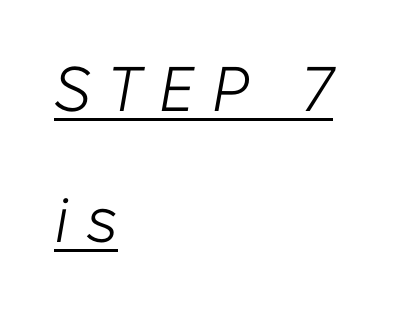
Compared with a typical body face, this is equally light or lighter still. This is oblique type, the kind used for emphasis or titles. Horizontal bands of white between lines are thick stripes. Spacing verdict: proportional, widths tailored to each character.
